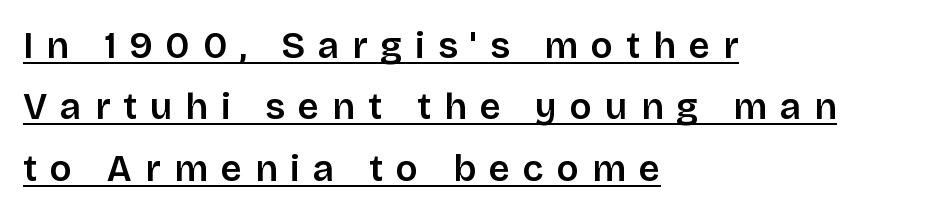
Unlike a traditional serif, this face leaves its strokes unadorned. These lines are rendered in a variable-pitch font. The letters stand upright; this is a roman face. These lines are set flush left with a ragged right edge. The line texture is sparse and dotted thanks to wide tracking. Interline gaps are of average width in this sample.
